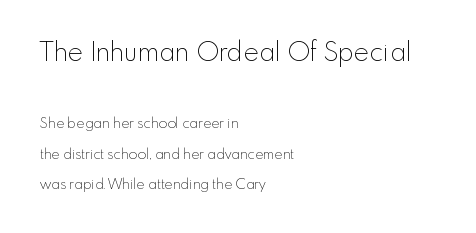
The image shows 26 px text type, upright; set left-aligned, loose line spacing (2.17x), normal letter spacing, not underlined; the first (top) block is 1.86x larger.
